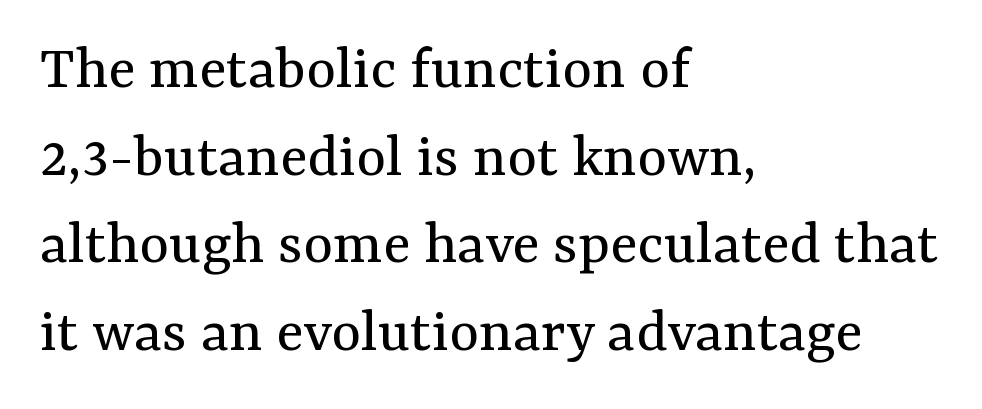
Q: Is the text bold? A: No.
Q: Is the text italic (slanted)? A: No, it is upright.
Q: Is the typeface a serif or a sans-serif typeface? A: Serif.
Q: Is the text underlined? A: No.
Q: How is the paragraph aligned? A: Left-aligned.
Q: Is the spacing between letters normal or unusually wide? A: Normal.
Q: Is the spacing between lines tight, normal or loose? A: Normal.
Q: Width (condensed, normal, or wide)? A: Normal.
Q: Stroke contrast? A: Medium.
Q: x-height? A: Medium.
Q: Monospaced? A: No.
